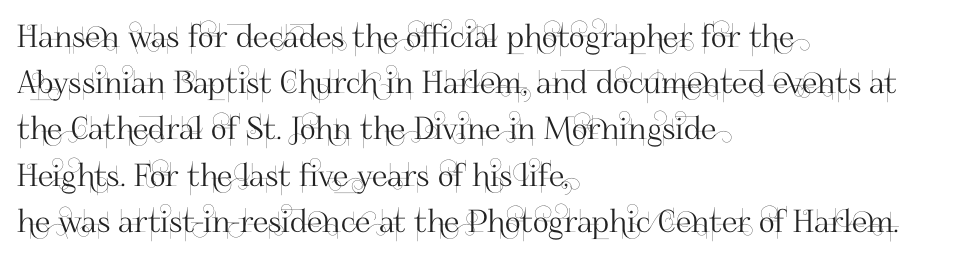
{"serif": "no", "italic": "no", "width": "normal", "stroke_contrast": "high", "x_height": "small", "monospaced": "no", "underline": "no", "align": "left", "line_spacing": "normal", "line_spacing_ratio": 1.49, "letter_spacing": "normal", "letter_spacing_em": 0.0, "glyph_px": 31}
